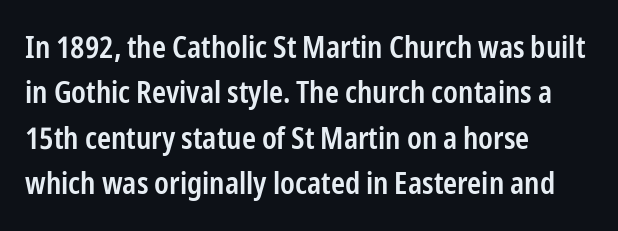
{"serif": "no", "italic": "no", "bold": "semi", "weight": "semibold", "width": "condensed", "stroke_contrast": "low", "x_height": "medium", "monospaced": "no", "underline": "no", "align": "left", "line_spacing": "normal", "line_spacing_ratio": 1.51, "letter_spacing": "normal", "letter_spacing_em": 0.0, "glyph_px": 30}
